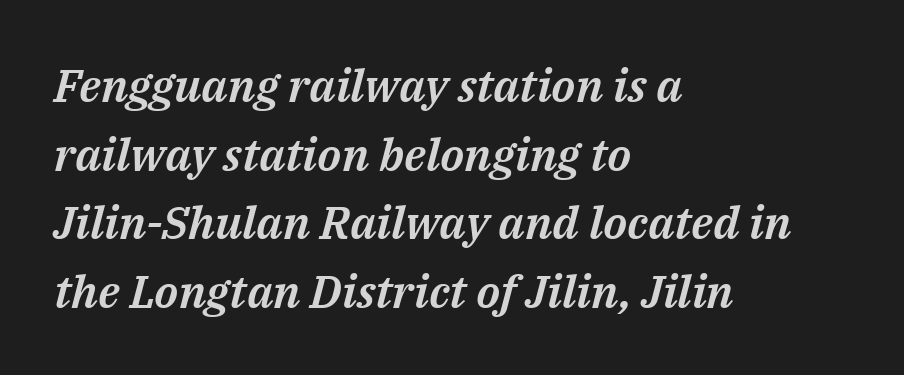
The letters sit at their default tracking, neither squeezed nor spread. This sample has the flowing, uneven cadence of proportional lettering. Quick note: interline space is typical. Nobody drew a line under any word here. In CSS terms this would be text-align: left. It's the slanting kind of type.
